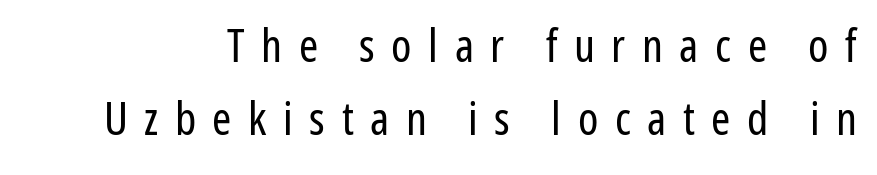
Q: Is the text bold? A: No.
Q: Is the text italic (slanted)? A: No, it is upright.
Q: Is the typeface a serif or a sans-serif typeface? A: Sans-serif.
Q: Is the text underlined? A: No.
Q: Is the spacing between letters normal or unusually wide? A: Unusually wide.
Q: Is the spacing between lines tight, normal or loose? A: Normal.
Q: Width (condensed, normal, or wide)? A: Condensed.
Q: Stroke contrast? A: Low.
Q: x-height? A: Medium.
Q: Monospaced? A: No.
